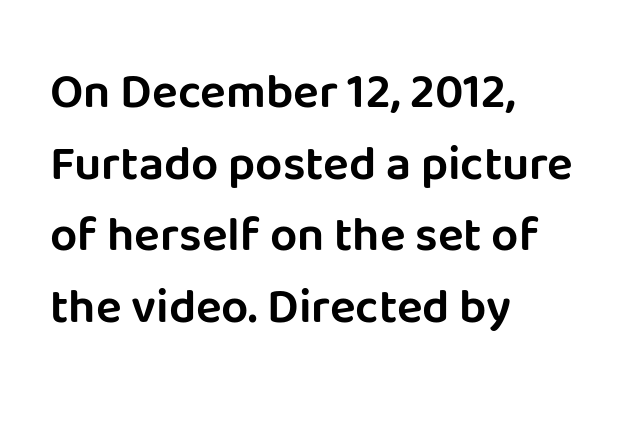
{"serif": "no", "italic": "no", "width": "normal", "stroke_contrast": "low", "x_height": "large", "monospaced": "no", "underline": "no", "align": "left", "line_spacing": "normal", "line_spacing_ratio": 1.49, "letter_spacing": "normal", "letter_spacing_em": 0.0, "glyph_px": 48}
